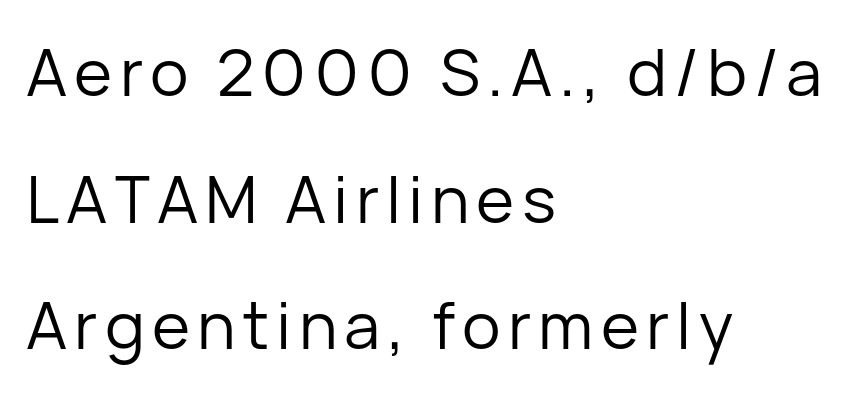
Q: Is the text bold? A: No.
Q: Is the text italic (slanted)? A: No, it is upright.
Q: Is the typeface a serif or a sans-serif typeface? A: Sans-serif.
Q: Is the text underlined? A: No.
Q: How is the paragraph aligned? A: Left-aligned.
Q: Is the spacing between lines tight, normal or loose? A: Loose.
Q: Width (condensed, normal, or wide)? A: Normal.
Q: Stroke contrast? A: Low.
Q: x-height? A: Medium.
Q: Monospaced? A: No.
